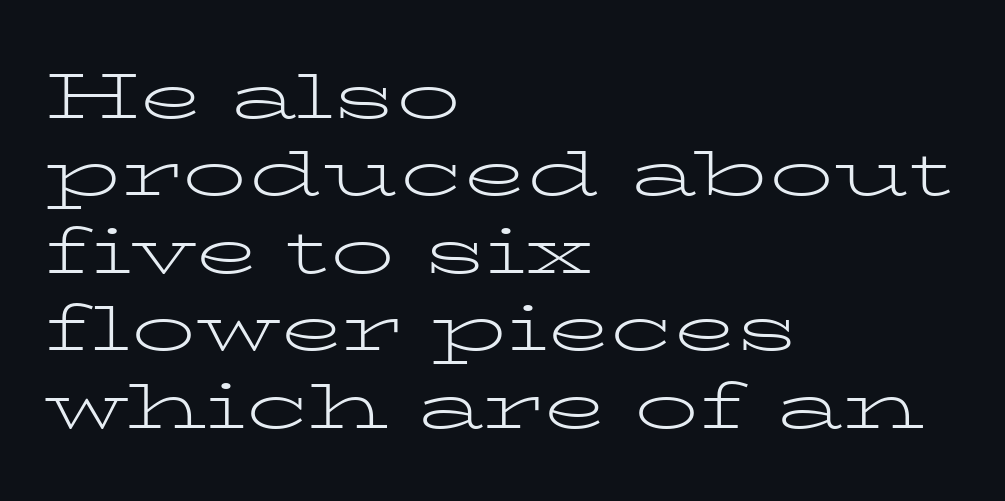
Q: Is the text bold? A: No.
Q: Is the text italic (slanted)? A: No, it is upright.
Q: Is the typeface a serif or a sans-serif typeface? A: Serif.
Q: Is the text underlined? A: No.
Q: How is the paragraph aligned? A: Left-aligned.
Q: Is the spacing between letters normal or unusually wide? A: Normal.
Q: Width (condensed, normal, or wide)? A: Wide.
Q: Stroke contrast? A: Low.
Q: x-height? A: Medium.
Q: Monospaced? A: No.
